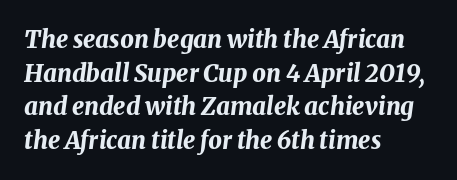
The image shows 24 px bold type, italic (leaning right); set left-aligned, normal line spacing (1.4x), normal letter spacing, not underlined.
